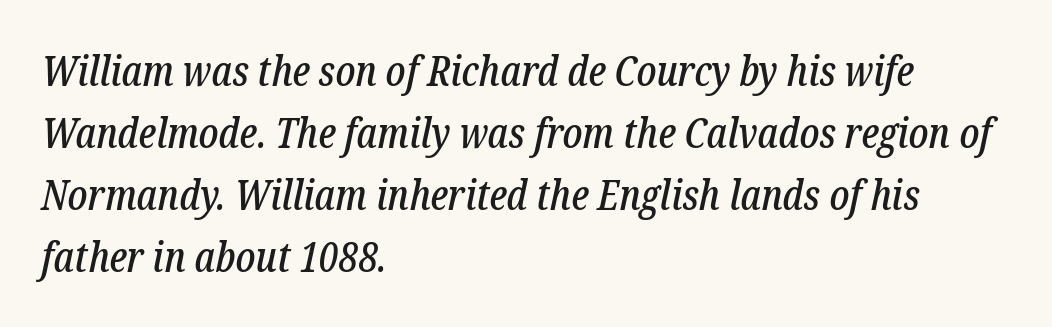
Anything drawn beneath the words? Only blank space. You could not count columns in this text — the font is proportionally spaced. Which margin do the lines hug? The left one — the right edge is uneven. This sample keeps an unexceptional amount of space between lines. How are the letters spaced? Ordinarily, with no added tracking.
